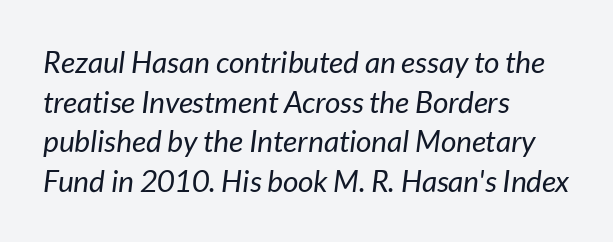
The image shows 30 px regular-weight type, italic (leaning right); set left-aligned, normal line spacing (1.32x), normal letter spacing, not underlined; low stroke contrast and a medium x-height.
